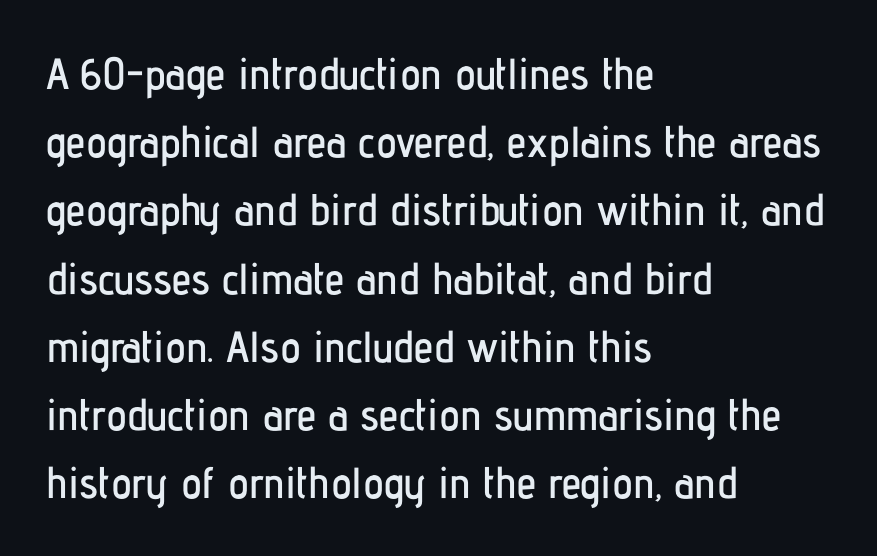
Check under the words: just untouched page. If you drew a line through each stem, it would be perfectly vertical. Teacher's note: observe the even left margin — that is flush-left alignment. Standard letterfit; no display-style spreading of the glyphs.
